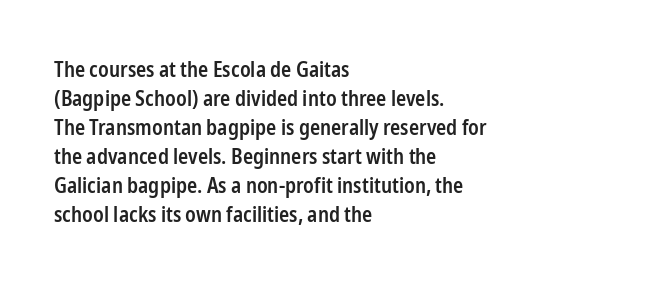
The image shows 21 px text type, upright; set left-aligned, normal line spacing (1.38x), normal letter spacing, not underlined.
